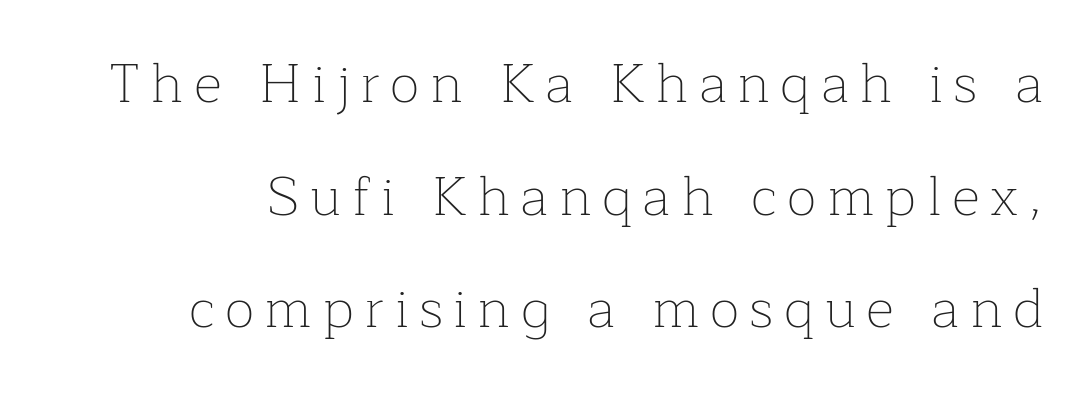
The image shows 55 px thin serif type, upright; set loose line spacing (2.05x), not underlined; low stroke contrast and a medium x-height.
